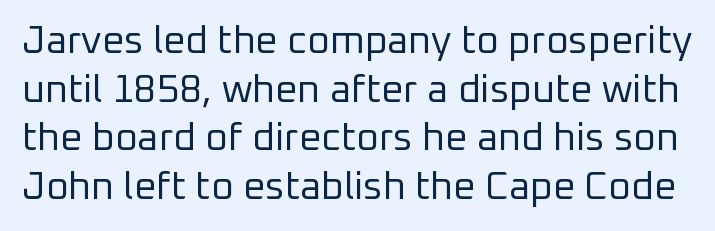
{"serif": "no", "italic": "no", "bold": "no", "weight": "regular", "width": "normal", "stroke_contrast": "low", "x_height": "medium", "monospaced": "no", "underline": "no", "line_spacing": "normal", "line_spacing_ratio": 1.25, "letter_spacing": "normal", "letter_spacing_em": 0.0, "glyph_px": 39}
